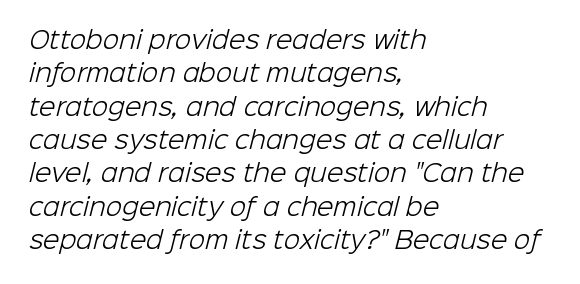
{"bold": "no", "underline": "no", "align": "left", "line_spacing": "normal", "line_spacing_ratio": 1.39, "letter_spacing": "normal", "letter_spacing_em": 0.0, "glyph_px": 24}
